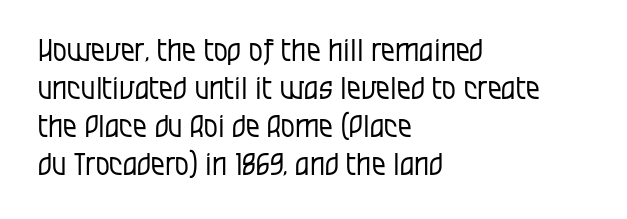
Q: Is the text bold? A: No.
Q: Is the text italic (slanted)? A: No, it is upright.
Q: Is the typeface a serif or a sans-serif typeface? A: Sans-serif.
Q: Is the text underlined? A: No.
Q: How is the paragraph aligned? A: Left-aligned.
Q: Is the spacing between letters normal or unusually wide? A: Normal.
Q: Width (condensed, normal, or wide)? A: Condensed.
Q: Stroke contrast? A: Low.
Q: x-height? A: Large.
Q: Monospaced? A: No.
